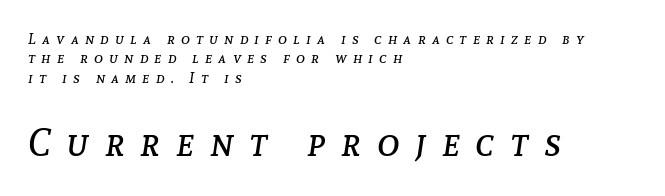
{"italic": "yes", "lean": "right", "slant_degrees": 8, "bold": "no", "weight": "regular", "width": "normal", "stroke_contrast": "low", "x_height": "medium", "monospaced": "no", "underline": "no", "align": "left", "line_spacing": "normal", "line_spacing_ratio": 1.29, "letter_spacing": "wide", "letter_spacing_em": 0.42, "larger_block": "second", "size_ratio": 2.53, "glyph_px": 38}
